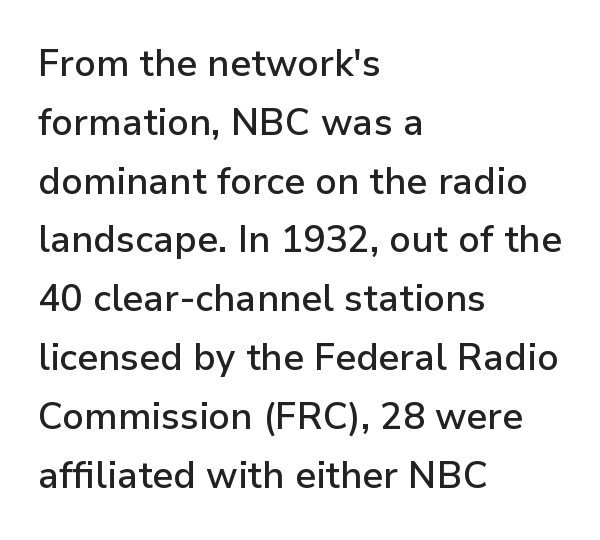
{"serif": "no", "italic": "no", "bold": "semi", "weight": "semibold", "width": "normal", "stroke_contrast": "low", "x_height": "medium", "monospaced": "no", "underline": "no", "align": "left", "line_spacing": "normal", "line_spacing_ratio": 1.59, "letter_spacing": "normal", "letter_spacing_em": 0.0, "glyph_px": 37}
